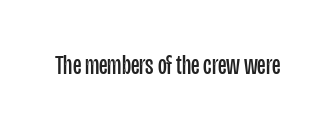
Has an underline been added? It has not. The type is set solid horizontally, with unmodified tracking. The characters are drawn with everyday or finer stroke widths. Every character sits straight up, as roman type does.
